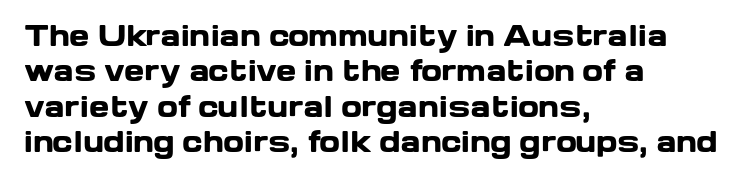
A clean baseline with only descenders dipping below it. These lines stack with their left ends in a neat column. Regular leading. Pretty heavy lettering here — definitely bold. Does extra space separate the letters? No, they use regular spacing.
